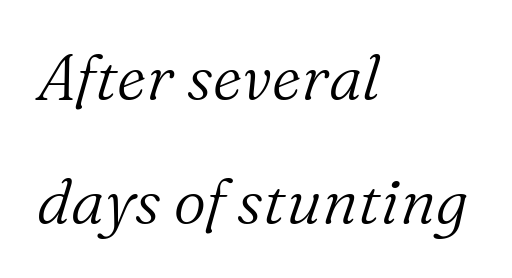
The image shows 63 px light serif type, italic (leaning right); set left-aligned, loose line spacing (1.97x), normal letter spacing, not underlined; medium stroke contrast and a medium x-height.
